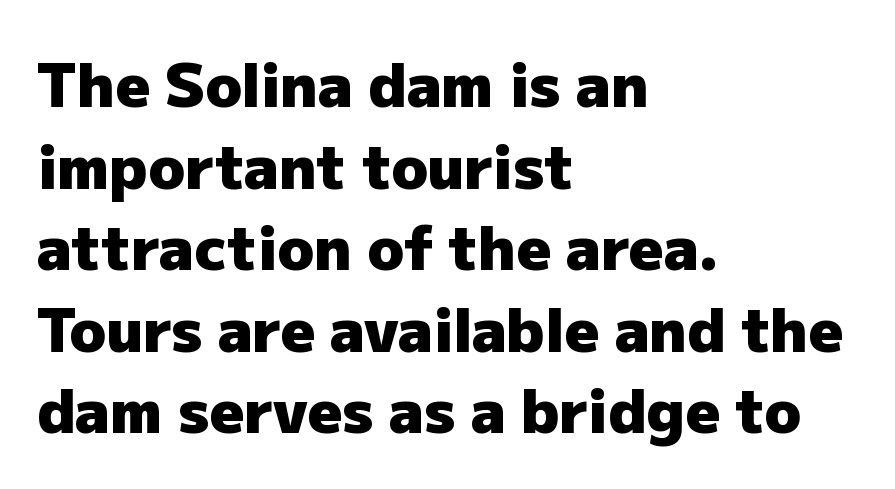
{"serif": "no", "italic": "no", "bold": "yes", "weight": "heavy", "width": "normal", "stroke_contrast": "low", "x_height": "medium", "monospaced": "no", "underline": "no", "align": "left", "line_spacing": "normal", "line_spacing_ratio": 1.36, "letter_spacing": "normal", "letter_spacing_em": 0.0, "glyph_px": 60}
